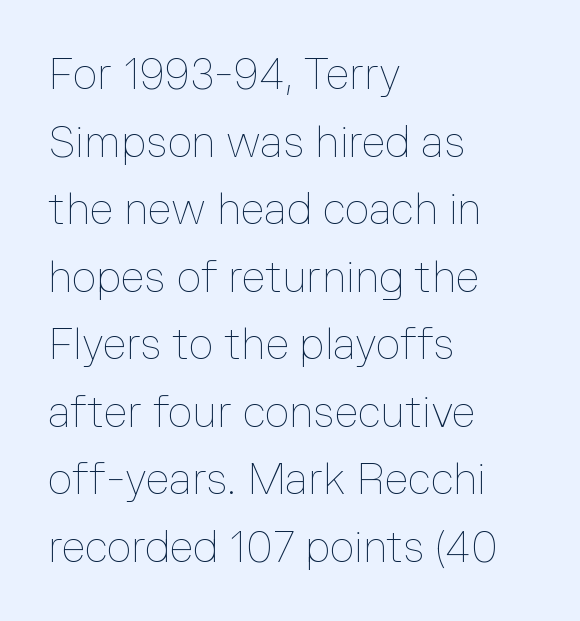
The image shows 43 px thin type, upright; set left-aligned, normal line spacing (1.57x), normal letter spacing, not underlined; low stroke contrast and a medium x-height.
